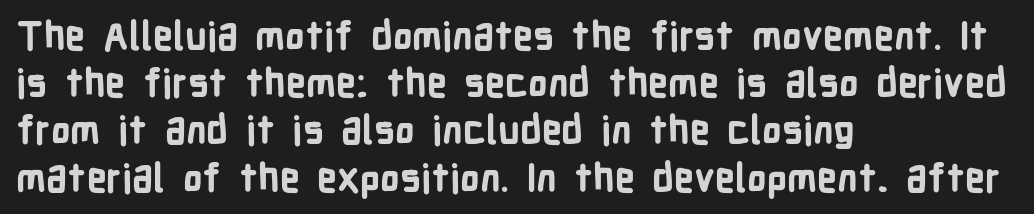
Descenders hang freely into open space. The gaps between neighbouring characters are ordinary and unremarkable. A dark, heavy texture on the line: the type is bold. Type style note: lacks serifs.
